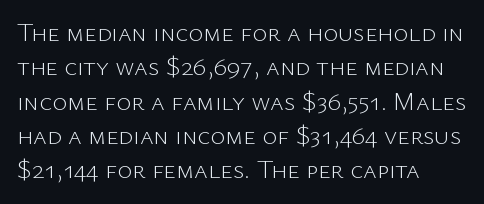
Q: Is the text bold? A: No.
Q: Is the text italic (slanted)? A: No, it is upright.
Q: Is the text underlined? A: No.
Q: How is the paragraph aligned? A: Left-aligned.
Q: Is the spacing between letters normal or unusually wide? A: Normal.
Q: Is the spacing between lines tight, normal or loose? A: Normal.
